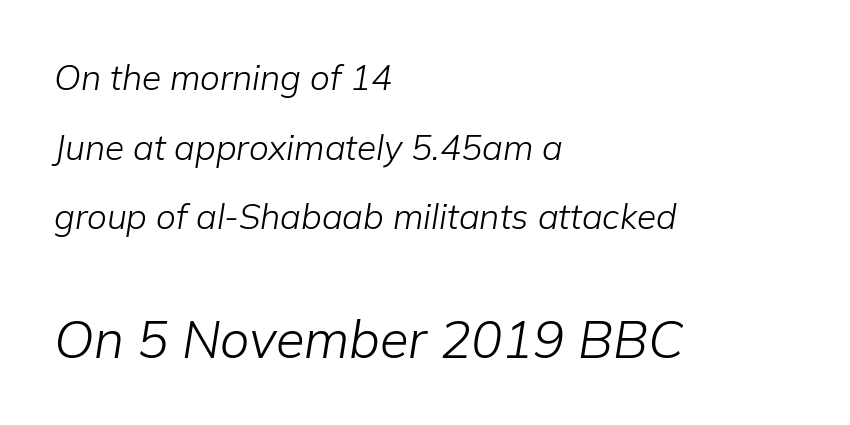
{"italic": "yes", "lean": "right", "slant_degrees": 9, "bold": "no", "weight": "light", "width": "normal", "stroke_contrast": "low", "x_height": "medium", "monospaced": "no", "underline": "no", "align": "left", "line_spacing": "loose", "line_spacing_ratio": 1.99, "letter_spacing": "normal", "letter_spacing_em": 0.0, "larger_block": "second", "size_ratio": 1.49, "glyph_px": 52}
